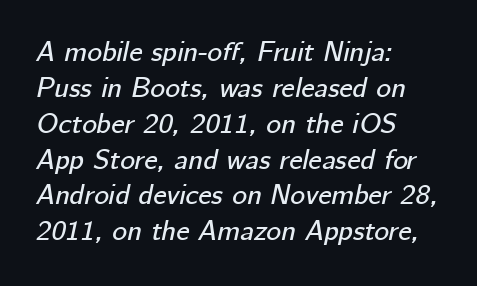
The letters advance in unequal steps, a hallmark of proportional type. You could call the tracking neutral — neither tight nor loose. Plain, unruled lines of type. These lines were composed using italics. The block of text has a typical density, with ordinary space between rows. A classic flush-left, rag-right setting is used for this passage.
